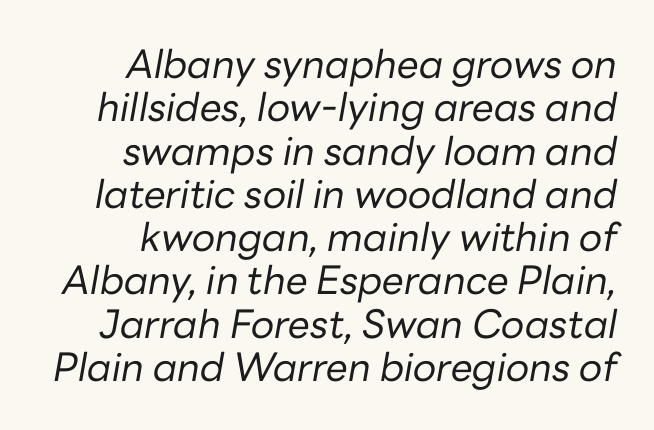
The image shows 39 px regular-weight type, italic (leaning right); set right-aligned, tight line spacing (1.11x), normal letter spacing, not underlined; low stroke contrast and a medium x-height.
